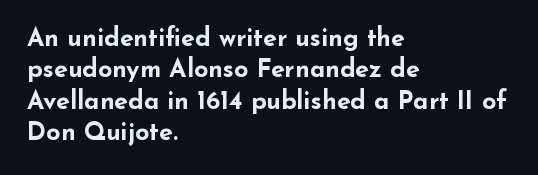
{"italic": "no", "bold": "yes", "underline": "no", "align": "left", "line_spacing": "normal", "line_spacing_ratio": 1.26, "letter_spacing": "normal", "letter_spacing_em": 0.0, "glyph_px": 25}
